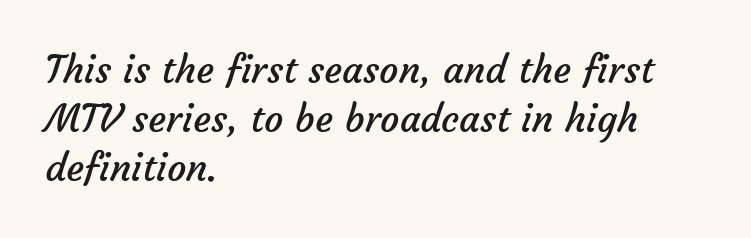
{"serif": "no", "bold": "no", "weight": "regular", "width": "normal", "stroke_contrast": "low", "x_height": "medium", "monospaced": "no", "underline": "no", "align": "left", "line_spacing": "normal", "line_spacing_ratio": 1.29, "letter_spacing": "normal", "letter_spacing_em": 0.0, "glyph_px": 38}
